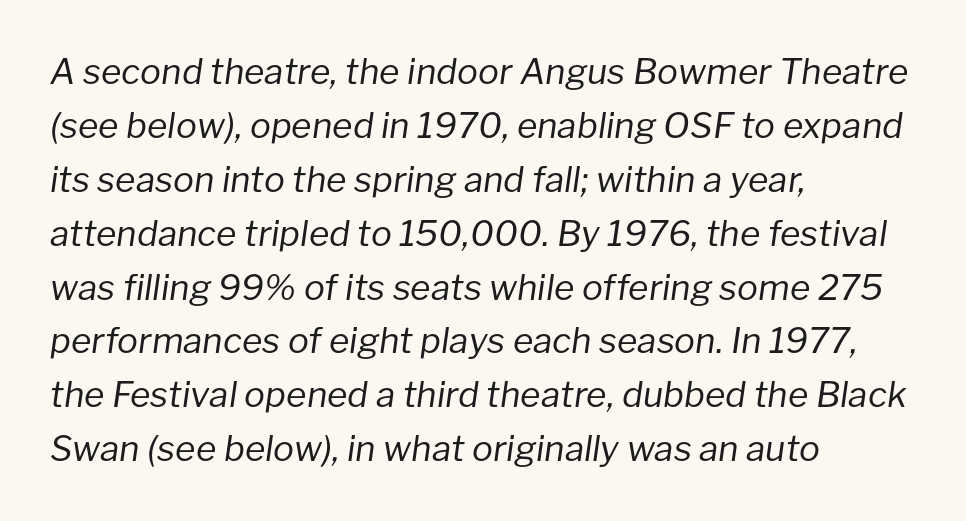
{"italic": "yes", "lean": "right", "slant_degrees": 8, "bold": "no", "weight": "regular", "width": "normal", "stroke_contrast": "low", "x_height": "medium", "monospaced": "no", "underline": "no", "align": "left", "line_spacing": "normal", "line_spacing_ratio": 1.54, "letter_spacing": "normal", "letter_spacing_em": 0.0, "glyph_px": 35}
